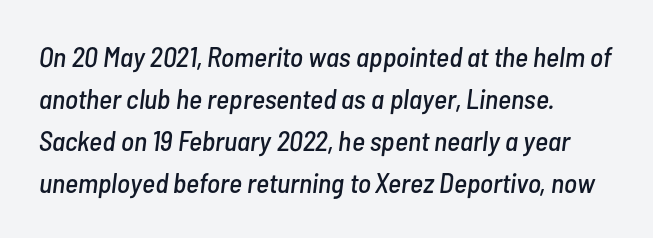
Q: Is the text italic (slanted)? A: Yes, it leans right by about 7 degrees.
Q: Is the text underlined? A: No.
Q: How is the paragraph aligned? A: Left-aligned.
Q: Is the spacing between letters normal or unusually wide? A: Normal.
Q: Is the spacing between lines tight, normal or loose? A: Normal.
Q: Width (condensed, normal, or wide)? A: Condensed.
Q: Stroke contrast? A: Low.
Q: x-height? A: Medium.
Q: Monospaced? A: No.
